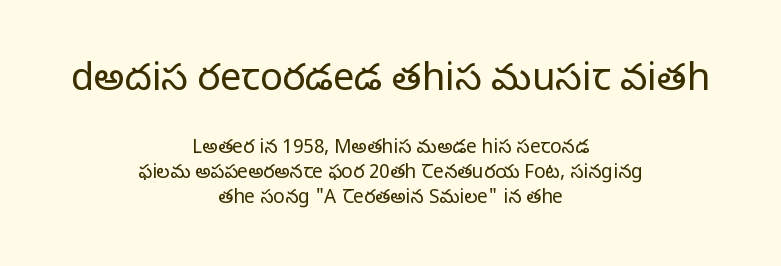
{"serif": "yes", "italic": "no", "bold": "no", "weight": "regular", "width": "normal", "stroke_contrast": "low", "x_height": "large", "monospaced": "no", "underline": "no", "align": "center", "line_spacing": "normal", "line_spacing_ratio": 1.31, "letter_spacing": "normal", "letter_spacing_em": 0.0, "larger_block": "first", "size_ratio": 2.0, "glyph_px": 38}
